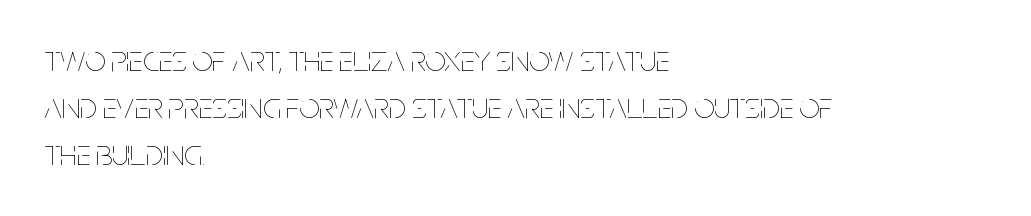
Q: Is the text bold? A: No.
Q: Is the text italic (slanted)? A: No, it is upright.
Q: Is the text underlined? A: No.
Q: How is the paragraph aligned? A: Left-aligned.
Q: Is the spacing between letters normal or unusually wide? A: Normal.
Q: Is the spacing between lines tight, normal or loose? A: Normal.
Q: Width (condensed, normal, or wide)? A: Condensed.
Q: Stroke contrast? A: Low.
Q: x-height? A: Large.
Q: Monospaced? A: No.
